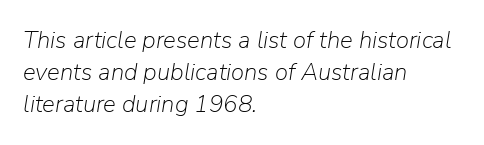
The image shows 24 px text type, italic (leaning right); set left-aligned, normal line spacing (1.34x), normal letter spacing, not underlined.
